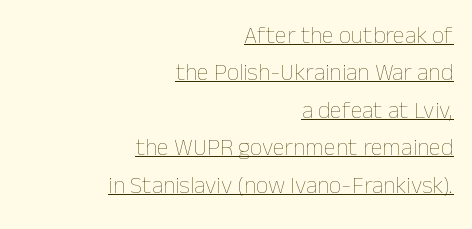
The lines sit at an ordinary, default distance from one another. The gaps between neighbouring characters are ordinary and unremarkable. Every word sits above its own underline. The letterforms sit at book weight or below.
